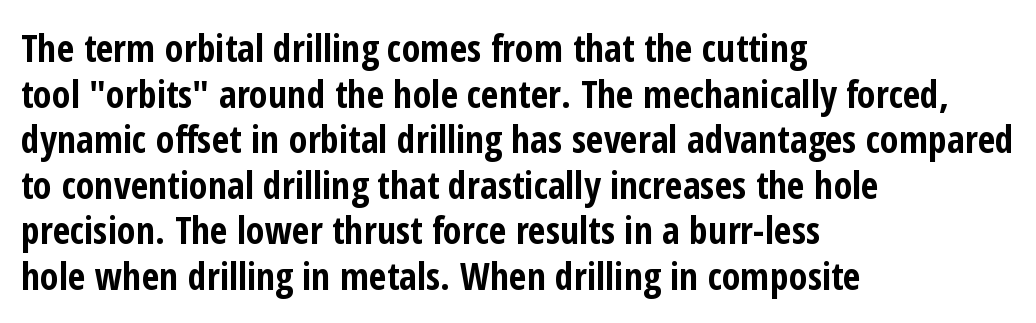
The type family on display is of the sans-serif kind. The strokes are fattened all the way to bold. A clean baseline with only descenders dipping below it. The gaps between neighbouring characters are ordinary and unremarkable. The rendering uses natural spacing where letterforms have individual widths.
